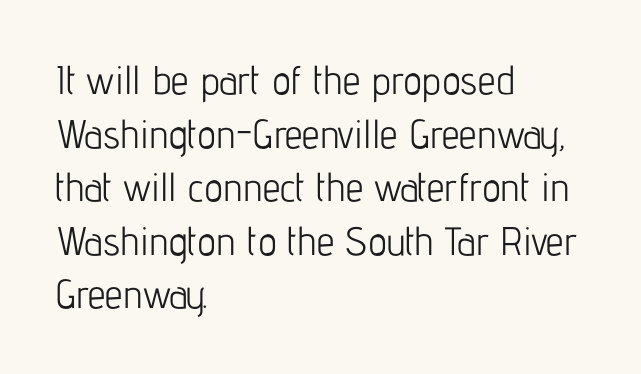
The foot of each line stays bare and open. Character widths vary here, with narrow letters taking less room than wide ones. A light-to-regular cut is what we see here. The lines are quadded left. Quick note: not italic, upright.
